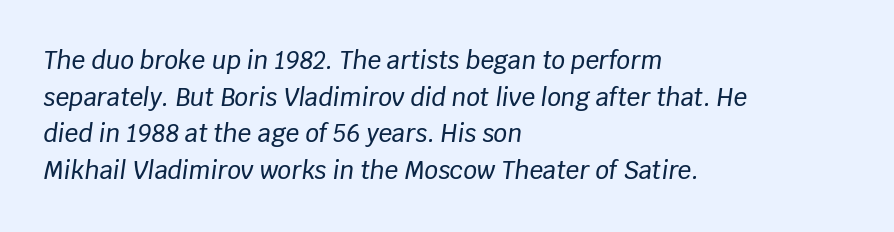
Slanted lettering throughout. A typesetter would call this zero additional tracking. Vertical spacing — default. Type without underlining.
